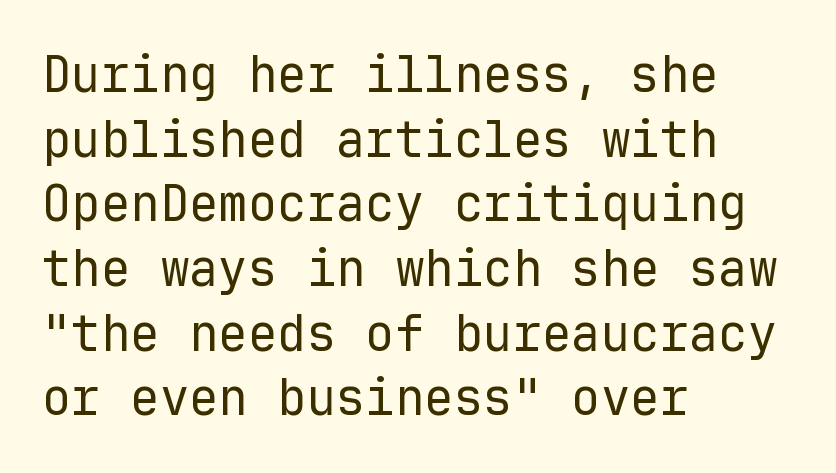
Default kerning and tracking; the words read as compact shapes. Style check: upright. No extra ink here — the face is not bold. The rendering uses a moderate line-height, typical for paragraphs. The passage shown is typed in a monospace face where columns stay perfectly aligned. Each row of text sits above clean, open space.
